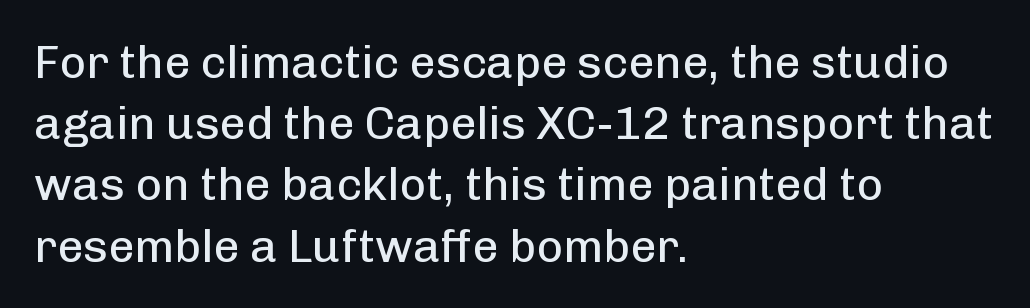
{"serif": "no", "italic": "no", "bold": "no", "weight": "regular", "width": "normal", "stroke_contrast": "low", "x_height": "medium", "monospaced": "no", "underline": "no", "align": "left", "line_spacing": "normal", "line_spacing_ratio": 1.33, "letter_spacing": "normal", "letter_spacing_em": 0.0, "glyph_px": 46}
